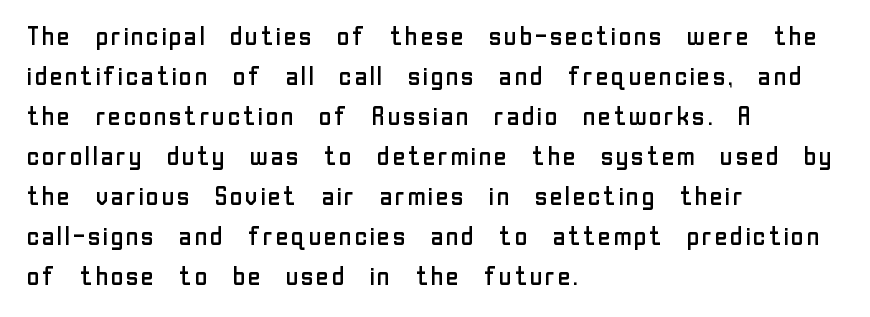
{"italic": "no", "bold": "no", "underline": "no", "align": "left", "line_spacing": "normal", "line_spacing_ratio": 1.54, "letter_spacing": "normal", "letter_spacing_em": 0.0, "glyph_px": 26}
